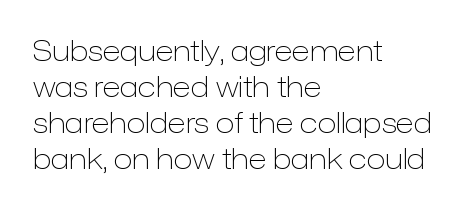
Q: Is the text bold? A: No.
Q: Is the text italic (slanted)? A: No, it is upright.
Q: Is the typeface a serif or a sans-serif typeface? A: Sans-serif.
Q: Is the text underlined? A: No.
Q: How is the paragraph aligned? A: Left-aligned.
Q: Is the spacing between letters normal or unusually wide? A: Normal.
Q: Is the spacing between lines tight, normal or loose? A: Normal.
Q: Width (condensed, normal, or wide)? A: Normal.
Q: Stroke contrast? A: Low.
Q: x-height? A: Medium.
Q: Monospaced? A: No.
